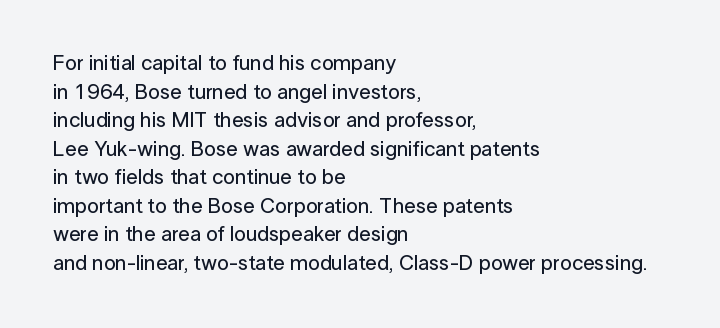
The image shows 21 px text type, upright; set left-aligned, normal line spacing (1.36x), normal letter spacing, not underlined.
